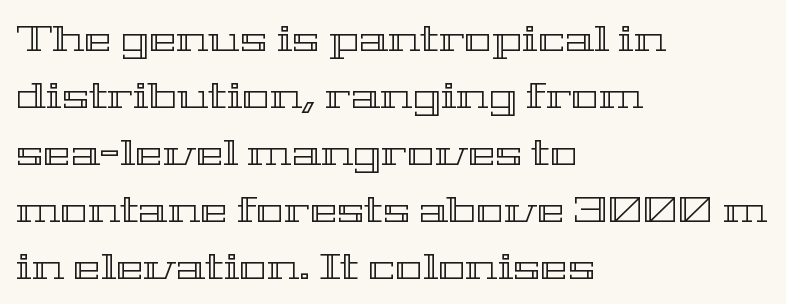
Type without underlining. Layout note: lines flush left. The lettering holds an erect, upright posture throughout. The rendering uses natural spacing where letterforms have individual widths. Normally led — the rows are evenly, conventionally spaced. Standard letterfit; no display-style spreading of the glyphs.
